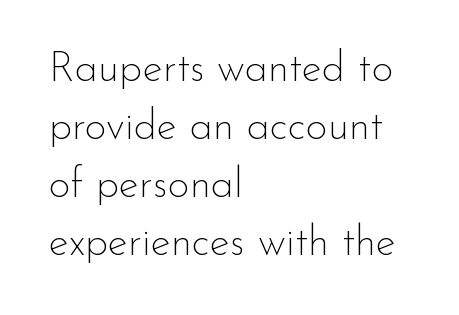
Letter spacing: default. The type sits square on the baseline with zero lean. In CSS terms this would be text-align: left. The characters are drawn with everyday or finer stroke widths.
